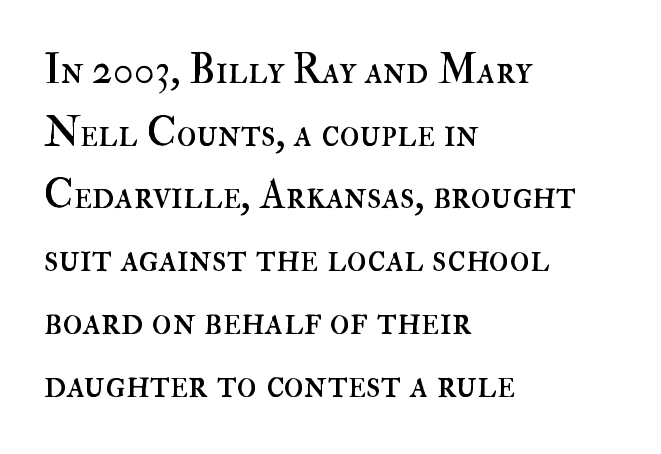
The image shows 41 px regular-weight type, upright; set left-aligned, normal line spacing (1.53x), normal letter spacing, not underlined; high stroke contrast and a small x-height.
